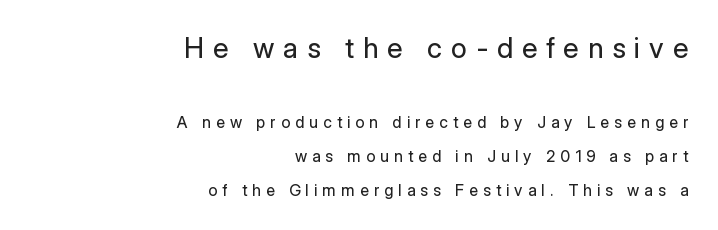
{"serif": "no", "italic": "no", "bold": "no", "weight": "regular", "width": "normal", "stroke_contrast": "low", "x_height": "medium", "monospaced": "no", "underline": "no", "align": "right", "line_spacing": "loose", "line_spacing_ratio": 2.12, "letter_spacing": "wide", "letter_spacing_em": 0.32, "larger_block": "first", "size_ratio": 1.75, "glyph_px": 28}
